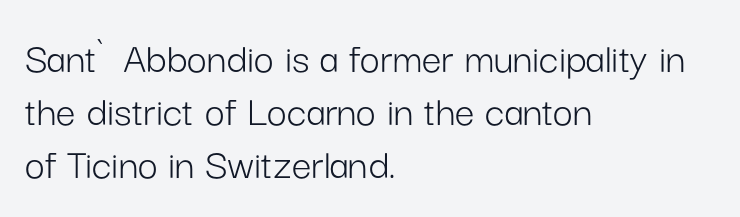
The area under the type is left untouched. The specimen reads as upright at a glance. The paragraph shown leans on its left margin. Compared with a typical body face, this is equally light or lighter still. Tracking value appears to be zero — textbook default spacing. The face used here is proportionally spaced, like ordinary book or web type.
